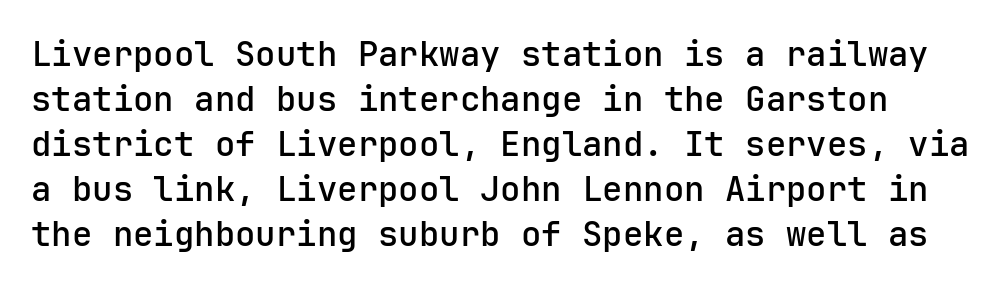
{"serif": "no", "italic": "no", "bold": "semi", "weight": "semibold", "width": "normal", "stroke_contrast": "low", "x_height": "medium", "underline": "no", "line_spacing": "normal", "line_spacing_ratio": 1.32, "letter_spacing": "normal", "letter_spacing_em": 0.0, "glyph_px": 34}
